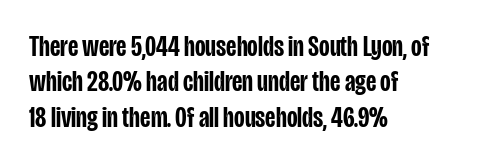
Q: Is the text bold? A: Semi-bold.
Q: Is the text italic (slanted)? A: No, it is upright.
Q: Is the typeface a serif or a sans-serif typeface? A: Sans-serif.
Q: Is the text underlined? A: No.
Q: How is the paragraph aligned? A: Left-aligned.
Q: Is the spacing between letters normal or unusually wide? A: Normal.
Q: Width (condensed, normal, or wide)? A: Condensed.
Q: Stroke contrast? A: Low.
Q: x-height? A: Large.
Q: Monospaced? A: No.
